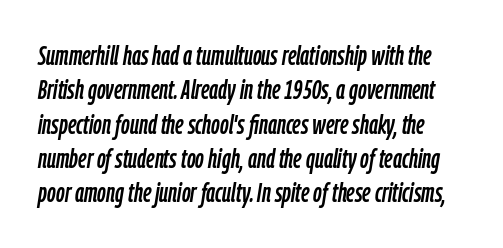
Students, observe: this is what conventionally led text looks like. What stands out about the letter spacing? Nothing — it is the standard amount. Lines of text with bare space underneath. The whole block is typeset with a tilt.
